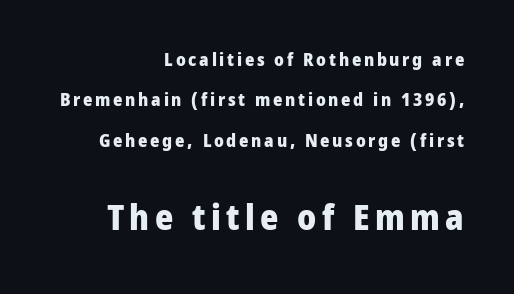
The image shows 35 px heavy sans-serif type, upright; set right-aligned, loose line spacing (2.24x), not underlined; the second (bottom) block is 1.94x larger; low stroke contrast and a medium x-height.
